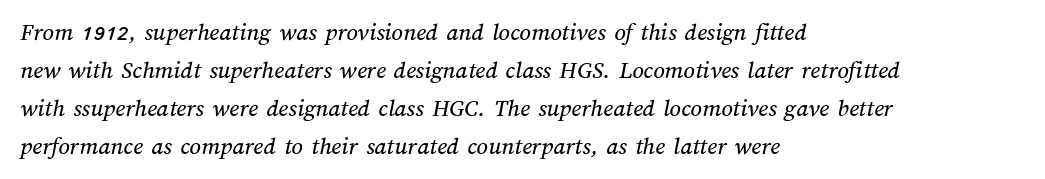
The image shows 25 px text type; set left-aligned, normal line spacing (1.52x), normal letter spacing, not underlined.
